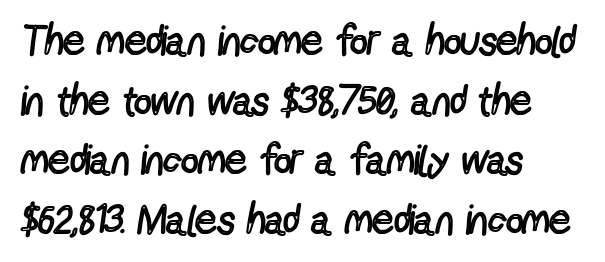
Q: Is the text bold? A: No.
Q: Is the typeface a serif or a sans-serif typeface? A: Sans-serif.
Q: Is the text underlined? A: No.
Q: How is the paragraph aligned? A: Left-aligned.
Q: Is the spacing between letters normal or unusually wide? A: Normal.
Q: Is the spacing between lines tight, normal or loose? A: Normal.
Q: Width (condensed, normal, or wide)? A: Condensed.
Q: x-height? A: Medium.
Q: Monospaced? A: No.
